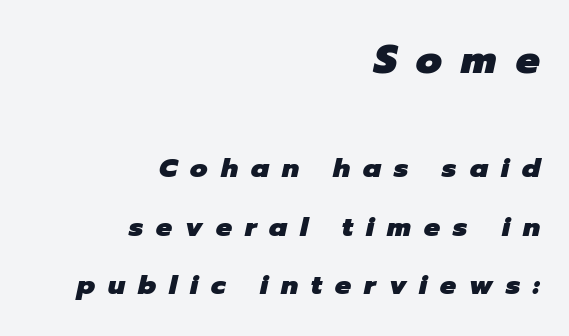
{"italic": "yes", "lean": "right", "slant_degrees": 12, "bold": "yes", "weight": "heavy", "width": "normal", "stroke_contrast": "low", "x_height": "medium", "monospaced": "no", "underline": "no", "align": "right", "line_spacing": "loose", "line_spacing_ratio": 2.16, "letter_spacing": "wide", "letter_spacing_em": 0.48, "larger_block": "first", "size_ratio": 1.48, "glyph_px": 40}
